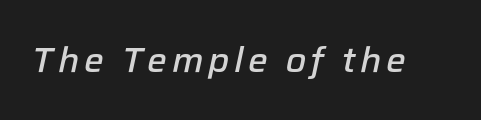
Q: Is the text bold? A: Semi-bold.
Q: Is the text italic (slanted)? A: Yes, it leans right by about 12 degrees.
Q: Is the text underlined? A: No.
Q: Width (condensed, normal, or wide)? A: Normal.
Q: Stroke contrast? A: Low.
Q: x-height? A: Medium.
Q: Monospaced? A: No.
